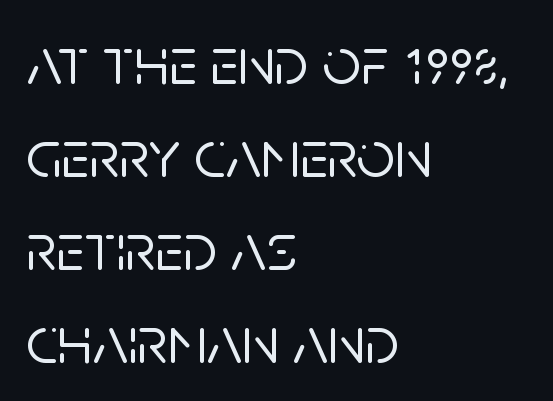
Q: Is the text italic (slanted)? A: No, it is upright.
Q: Is the typeface a serif or a sans-serif typeface? A: Sans-serif.
Q: Is the text underlined? A: No.
Q: How is the paragraph aligned? A: Left-aligned.
Q: Is the spacing between letters normal or unusually wide? A: Normal.
Q: Is the spacing between lines tight, normal or loose? A: Normal.
Q: Width (condensed, normal, or wide)? A: Normal.
Q: Stroke contrast? A: Low.
Q: x-height? A: Large.
Q: Monospaced? A: No.
